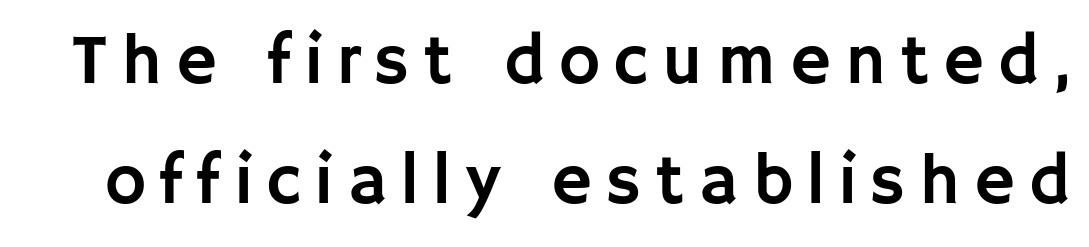
{"serif": "no", "italic": "no", "width": "normal", "stroke_contrast": "low", "x_height": "large", "monospaced": "no", "underline": "no", "line_spacing_ratio": 1.71, "letter_spacing": "wide", "letter_spacing_em": 0.2, "glyph_px": 70}
